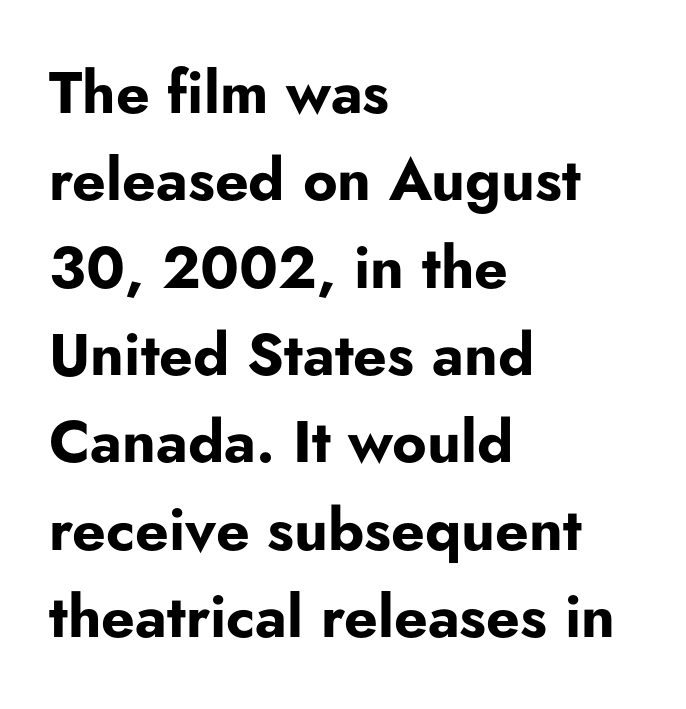
Do the letters lean? They stand straight. Classification — sans serif. Each letter keeps its own natural width here, so spacing adapts to shape. If you measured baseline to baseline, you'd find a middling distance. This sample uses plain, unmodified letter spacing. Nobody drew a line under any word here.
